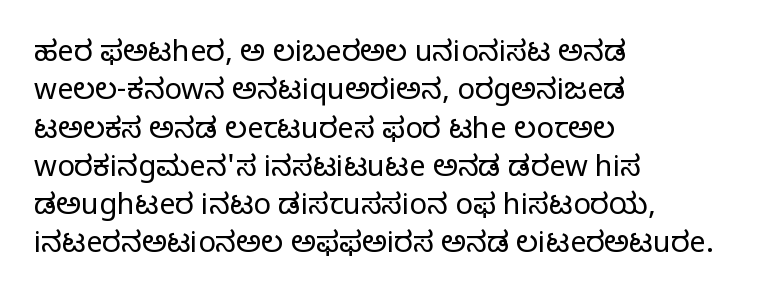
No extra tracking has been applied to these lines. Quick note: interline space is typical. Bare-footed words on every line. The passage shown is typed in a proportional face where columns would drift. A light-to-regular cut is what we see here.
